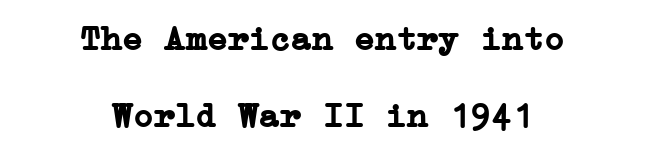
Q: Is the text bold? A: Yes.
Q: Is the text italic (slanted)? A: No, it is upright.
Q: Is the typeface a serif or a sans-serif typeface? A: Serif.
Q: Is the text underlined? A: No.
Q: How is the paragraph aligned? A: Centered.
Q: Is the spacing between letters normal or unusually wide? A: Normal.
Q: Is the spacing between lines tight, normal or loose? A: Loose.
Q: Width (condensed, normal, or wide)? A: Normal.
Q: Stroke contrast? A: Low.
Q: x-height? A: Medium.
